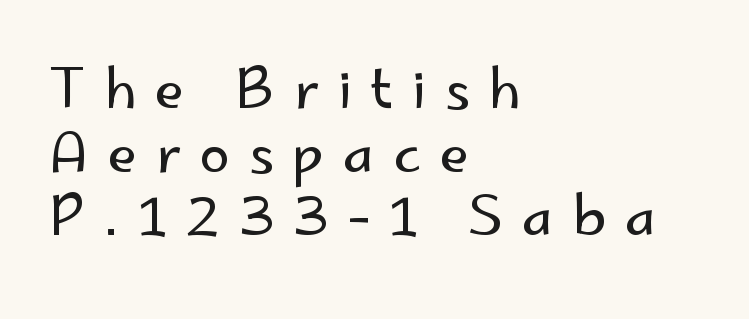
{"serif": "no", "italic": "no", "bold": "no", "weight": "regular", "width": "normal", "stroke_contrast": "low", "x_height": "small", "monospaced": "no", "underline": "no", "align": "left", "line_spacing_ratio": 1.18, "letter_spacing": "wide", "letter_spacing_em": 0.35, "glyph_px": 54}
